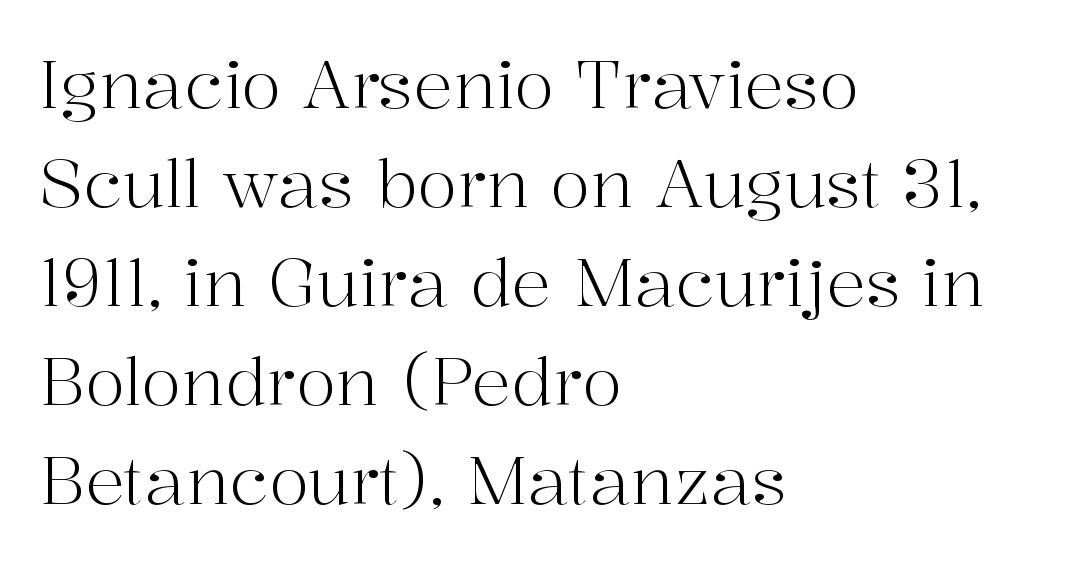
The image shows 66 px light serif type, upright; set left-aligned, normal line spacing (1.5x), normal letter spacing, not underlined; high stroke contrast and a medium x-height.
